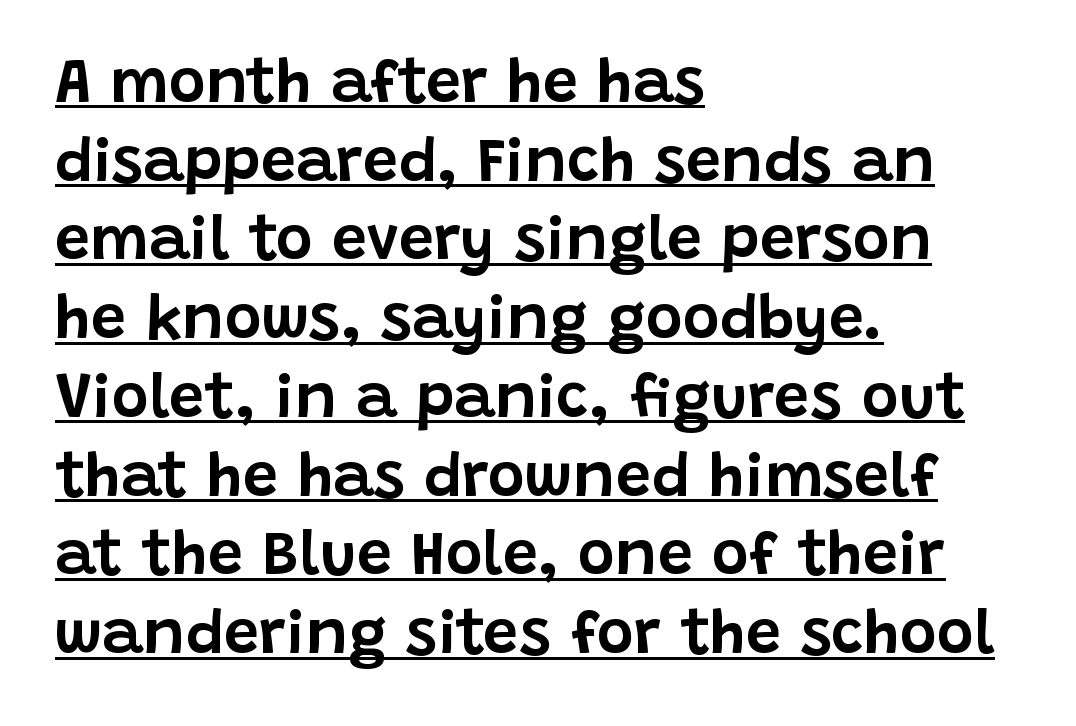
It's the straight-up-and-down kind of type. The type is set solid horizontally, with unmodified tracking. Proportional: the letters do not fall into vertical columns. The typesetter has applied underlining to the passage shown. Leftover space on each line is placed entirely after the last word.
